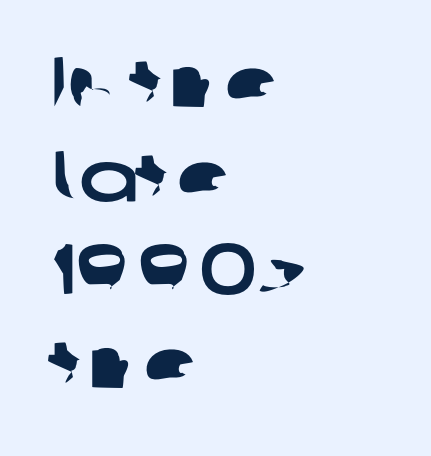
The letters advance in unequal steps, a hallmark of proportional type. Caption: standard tracking, unaltered. Plain, unruled lines of type. The passage shown is typeset with a sans-serif family.
